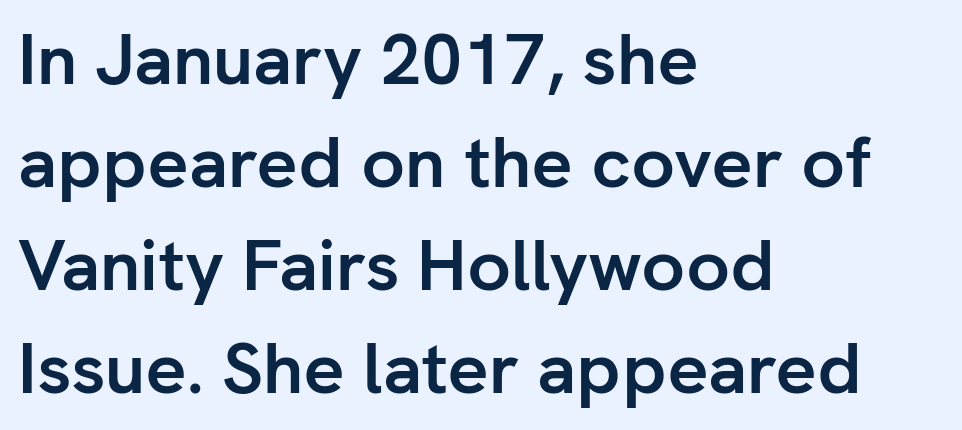
{"serif": "no", "italic": "no", "bold": "yes", "weight": "semibold", "width": "normal", "stroke_contrast": "low", "x_height": "medium", "monospaced": "no", "underline": "no", "align": "left", "line_spacing": "normal", "line_spacing_ratio": 1.43, "letter_spacing": "normal", "letter_spacing_em": 0.0, "glyph_px": 72}
